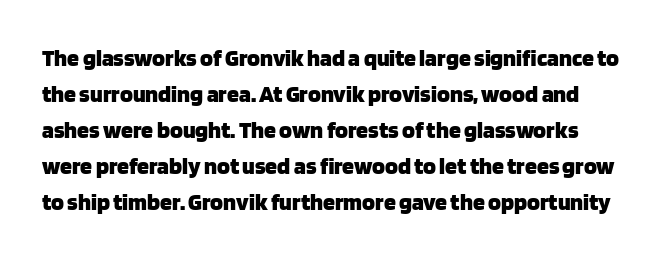
The gap between lines stays unmarked. Compared with typical body copy, the letter spacing here is the same. A typesetter would mark this as roman, not italic. You'd pick this weight for a headline — it's a proper bold. If you measured baseline to baseline, you'd find a middling distance.
